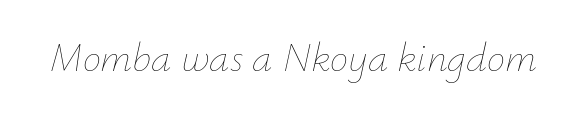
{"italic": "yes", "lean": "right", "slant_degrees": 12, "bold": "no", "weight": "thin", "width": "normal", "stroke_contrast": "low", "x_height": "small", "monospaced": "no", "underline": "no", "letter_spacing": "normal", "letter_spacing_em": 0.0, "glyph_px": 41}
